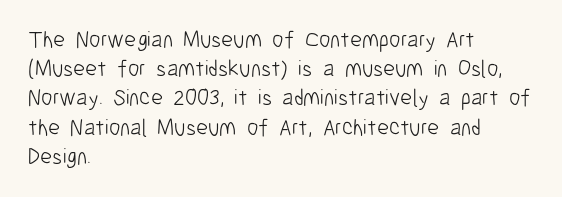
Q: Is the text bold? A: No.
Q: Is the text italic (slanted)? A: No, it is upright.
Q: Is the text underlined? A: No.
Q: How is the paragraph aligned? A: Left-aligned.
Q: Is the spacing between letters normal or unusually wide? A: Normal.
Q: Is the spacing between lines tight, normal or loose? A: Normal.
